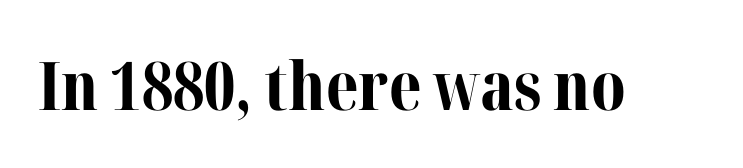
{"serif": "yes", "italic": "no", "bold": "yes", "weight": "bold", "width": "normal", "stroke_contrast": "medium", "x_height": "medium", "monospaced": "no", "underline": "no", "letter_spacing": "normal", "letter_spacing_em": 0.0, "glyph_px": 67}
